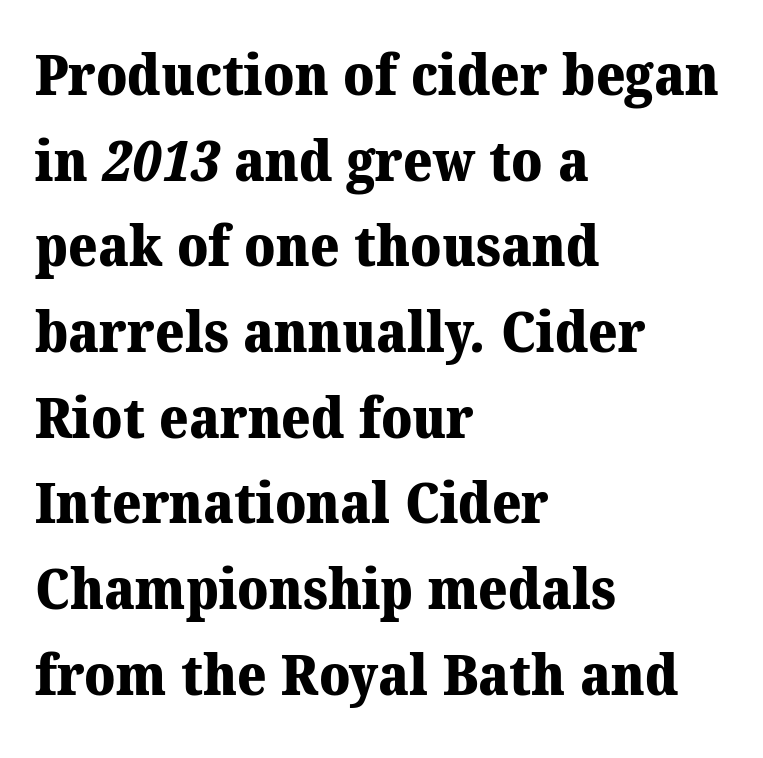
{"serif": "yes", "bold": "yes", "weight": "heavy", "width": "normal", "stroke_contrast": "medium", "x_height": "medium", "monospaced": "no", "underline": "no", "align": "left", "line_spacing": "normal", "line_spacing_ratio": 1.53, "letter_spacing": "normal", "letter_spacing_em": 0.0, "glyph_px": 56}
